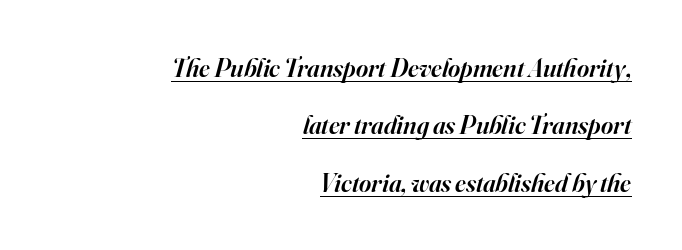
{"italic": "yes", "lean": "right", "slant_degrees": 16, "bold": "semi", "underline": "yes", "align": "right", "line_spacing": "loose", "line_spacing_ratio": 2.21, "letter_spacing": "normal", "letter_spacing_em": 0.0, "glyph_px": 26}
